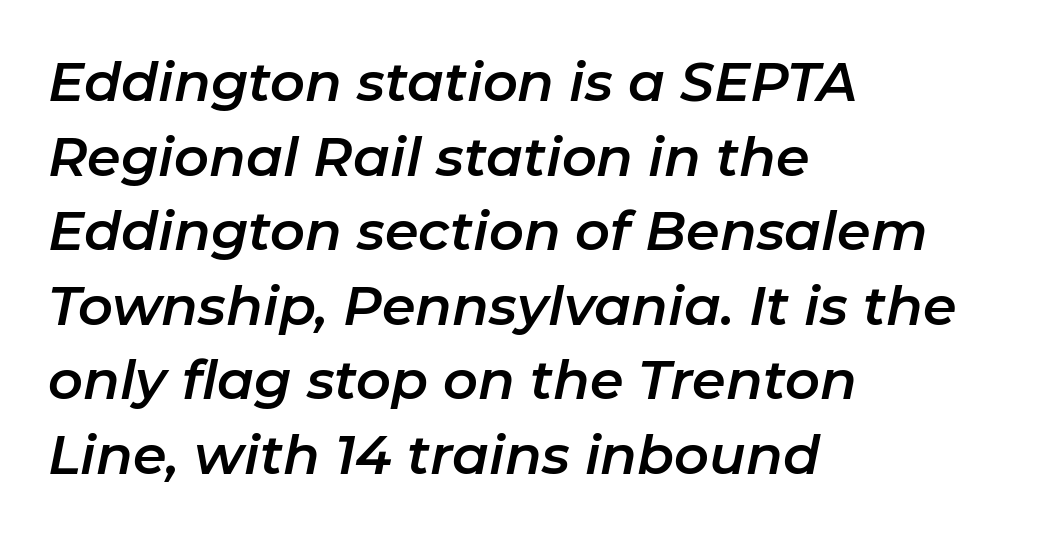
The image shows 54 px text type, italic (leaning right); set left-aligned, normal line spacing (1.38x), normal letter spacing, not underlined; low stroke contrast and a medium x-height.
